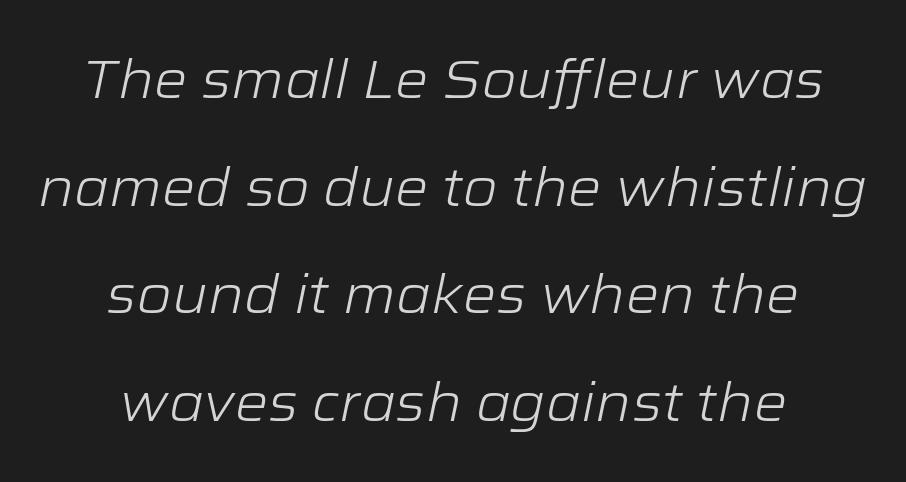
{"italic": "yes", "lean": "right", "slant_degrees": 12, "bold": "no", "weight": "light", "width": "wide", "stroke_contrast": "low", "x_height": "medium", "monospaced": "no", "underline": "no", "align": "center", "line_spacing": "loose", "line_spacing_ratio": 2.03, "letter_spacing": "normal", "letter_spacing_em": 0.0, "glyph_px": 53}
